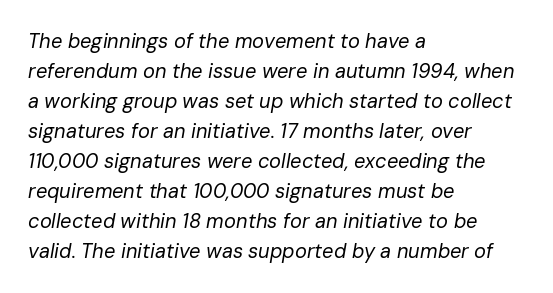
Q: Is the text bold? A: No.
Q: Is the text italic (slanted)? A: Yes, it leans right by about 10 degrees.
Q: Is the text underlined? A: No.
Q: How is the paragraph aligned? A: Left-aligned.
Q: Is the spacing between letters normal or unusually wide? A: Normal.
Q: Is the spacing between lines tight, normal or loose? A: Normal.
